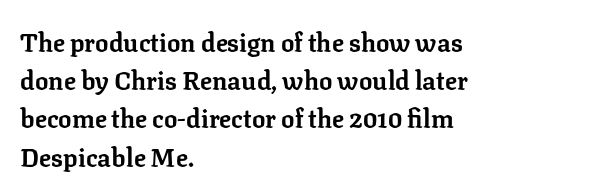
Q: Is the text bold? A: Yes.
Q: Is the text italic (slanted)? A: No, it is upright.
Q: Is the text underlined? A: No.
Q: How is the paragraph aligned? A: Left-aligned.
Q: Is the spacing between letters normal or unusually wide? A: Normal.
Q: Is the spacing between lines tight, normal or loose? A: Normal.
